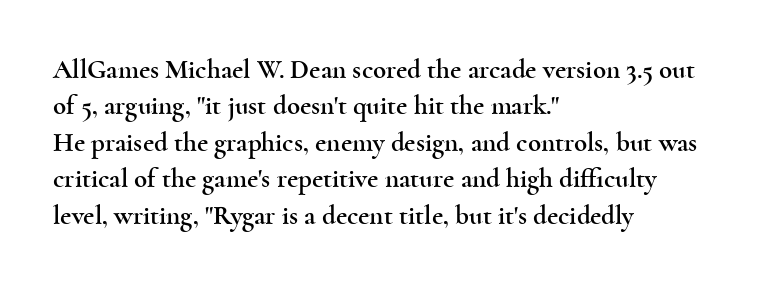
Tracking value appears to be zero — textbook default spacing. The type sits square on the baseline with zero lean. A clean baseline with only descenders dipping below it. Is the block centered? No — it sits flush against the left margin. Notice how descenders clear the ascenders below comfortably — that's standard leading.
